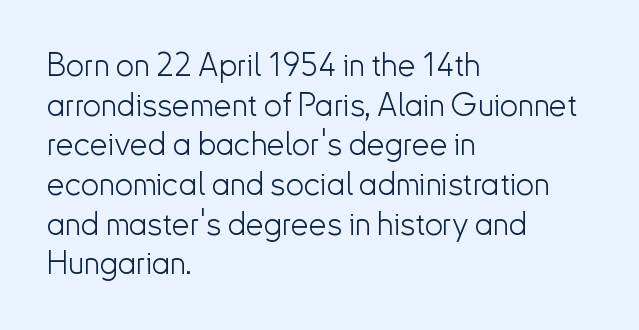
{"serif": "no", "italic": "no", "bold": "no", "weight": "light", "width": "normal", "stroke_contrast": "low", "x_height": "small", "monospaced": "no", "underline": "no", "align": "left", "line_spacing_ratio": 1.24, "letter_spacing": "normal", "letter_spacing_em": 0.0, "glyph_px": 32}
